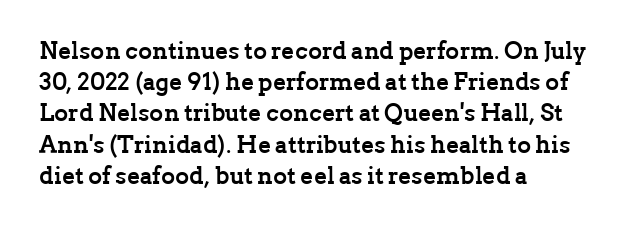
Q: Is the text bold? A: Yes.
Q: Is the text italic (slanted)? A: No, it is upright.
Q: Is the text underlined? A: No.
Q: How is the paragraph aligned? A: Left-aligned.
Q: Is the spacing between letters normal or unusually wide? A: Normal.
Q: Is the spacing between lines tight, normal or loose? A: Normal.
